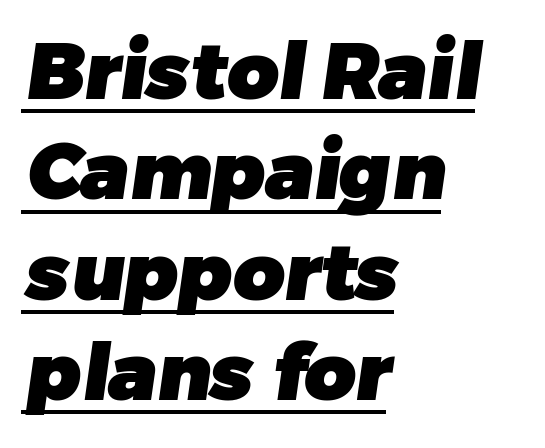
The image shows 79 px heavy sans-serif type; set left-aligned, normal line spacing (1.27x), normal letter spacing, underlined; low stroke contrast and a medium x-height.
